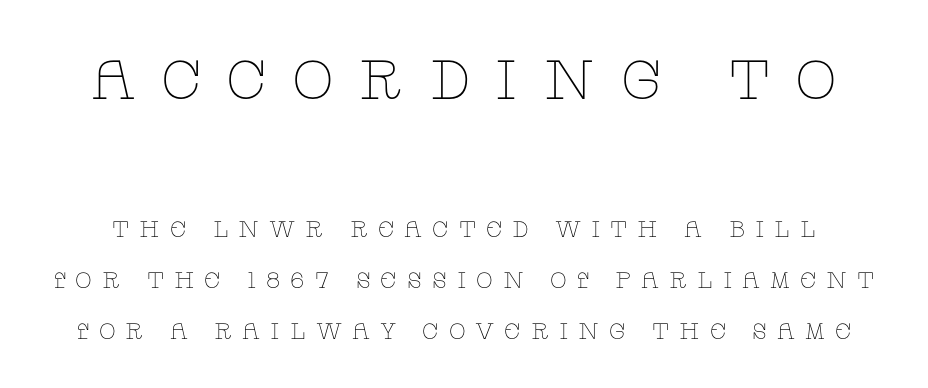
Letterform terminals end in serifs throughout the passage. Of the two passages, the one on top uses the larger point size. Character widths vary here, with narrow letters taking less room than wide ones. Ink coverage per letter is moderate at most. Spacing between characters has been opened up far beyond the box default.
